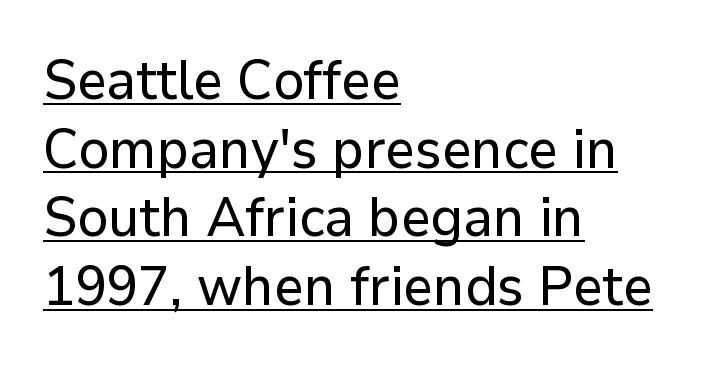
Q: Is the text italic (slanted)? A: No, it is upright.
Q: Is the typeface a serif or a sans-serif typeface? A: Sans-serif.
Q: Is the text underlined? A: Yes.
Q: How is the paragraph aligned? A: Left-aligned.
Q: Is the spacing between letters normal or unusually wide? A: Normal.
Q: Is the spacing between lines tight, normal or loose? A: Normal.
Q: Width (condensed, normal, or wide)? A: Normal.
Q: Stroke contrast? A: Low.
Q: x-height? A: Medium.
Q: Monospaced? A: No.
